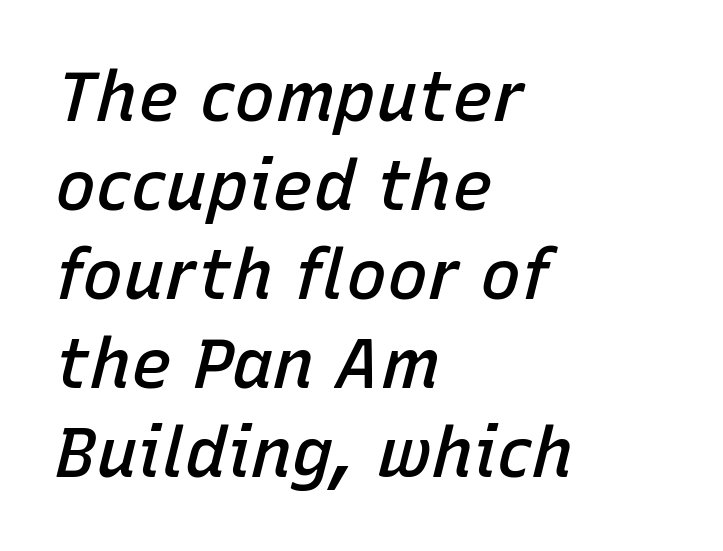
The image shows 69 px semibold type, italic (leaning right); set left-aligned, normal line spacing (1.29x), normal letter spacing, not underlined; low stroke contrast and a medium x-height.
